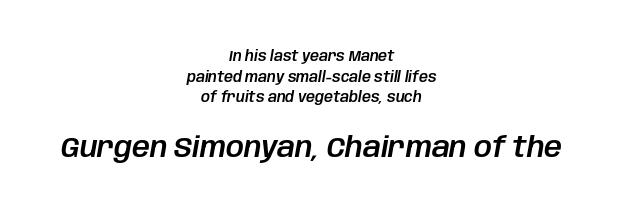
Q: Is the text italic (slanted)? A: Yes, it leans right by about 10 degrees.
Q: Is the text underlined? A: No.
Q: How is the paragraph aligned? A: Centered.
Q: Is the spacing between letters normal or unusually wide? A: Normal.
Q: Is the spacing between lines tight, normal or loose? A: Normal.
Q: Which block of text is set in a larger size, the first (top) or the second (bottom)? A: The second (bottom) one.
Q: Width (condensed, normal, or wide)? A: Normal.
Q: Stroke contrast? A: Low.
Q: x-height? A: Large.
Q: Monospaced? A: No.
